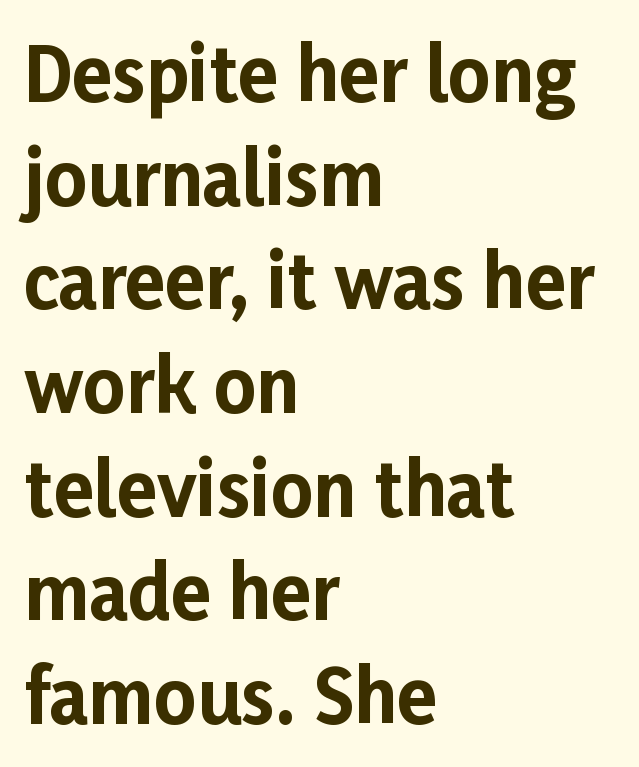
Is the block centered? No — it sits flush against the left margin. Stroke terminals: plain, sans-serif. The space beneath each line is pristine and unruled. The face used here is rendered with its standard letterfit. Varying glyph widths throughout — classic text-font behaviour.
